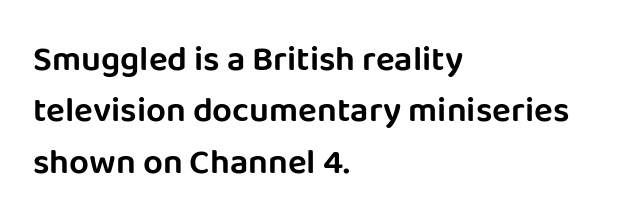
The image shows 35 px sans-serif type, upright; set left-aligned, normal line spacing (1.47x), normal letter spacing, not underlined; low stroke contrast and a large x-height.
